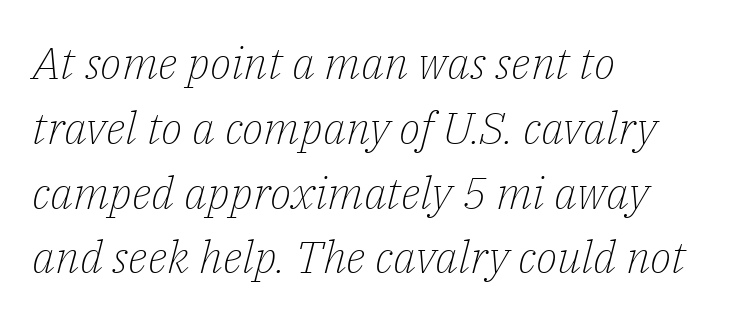
{"serif": "yes", "italic": "yes", "lean": "right", "slant_degrees": 14, "bold": "no", "weight": "light", "width": "normal", "stroke_contrast": "low", "x_height": "medium", "monospaced": "no", "underline": "no", "align": "left", "line_spacing": "normal", "line_spacing_ratio": 1.44, "letter_spacing": "normal", "letter_spacing_em": 0.0, "glyph_px": 45}
